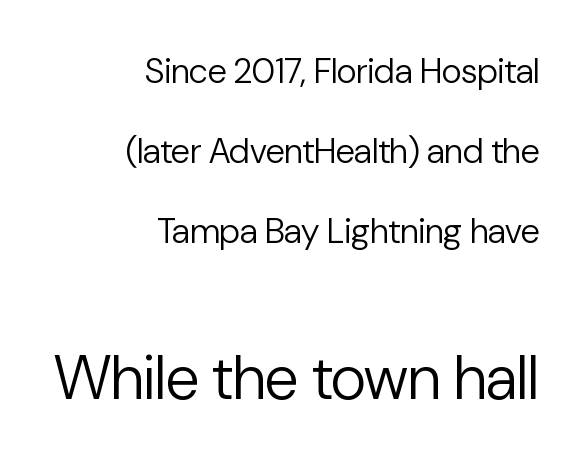
Q: Is the text bold? A: No.
Q: Is the text italic (slanted)? A: No, it is upright.
Q: Is the typeface a serif or a sans-serif typeface? A: Sans-serif.
Q: Is the text underlined? A: No.
Q: How is the paragraph aligned? A: Right-aligned.
Q: Is the spacing between letters normal or unusually wide? A: Normal.
Q: Is the spacing between lines tight, normal or loose? A: Loose.
Q: Which block of text is set in a larger size, the first (top) or the second (bottom)? A: The second (bottom) one.
Q: Width (condensed, normal, or wide)? A: Normal.
Q: Stroke contrast? A: Low.
Q: x-height? A: Medium.
Q: Monospaced? A: No.
